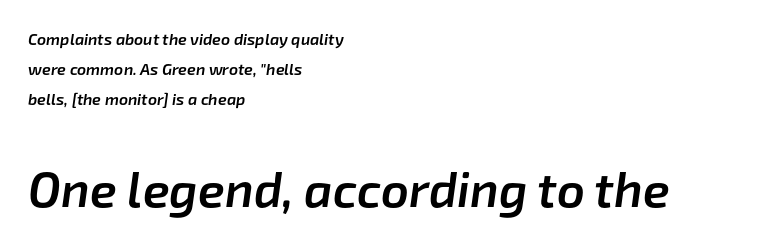
Q: Is the text bold? A: Semi-bold.
Q: Is the text italic (slanted)? A: Yes, it leans right by about 8 degrees.
Q: Is the text underlined? A: No.
Q: How is the paragraph aligned? A: Left-aligned.
Q: Is the spacing between letters normal or unusually wide? A: Normal.
Q: Which block of text is set in a larger size, the first (top) or the second (bottom)? A: The second (bottom) one.
Q: Width (condensed, normal, or wide)? A: Normal.
Q: Stroke contrast? A: Low.
Q: x-height? A: Medium.
Q: Monospaced? A: No.
